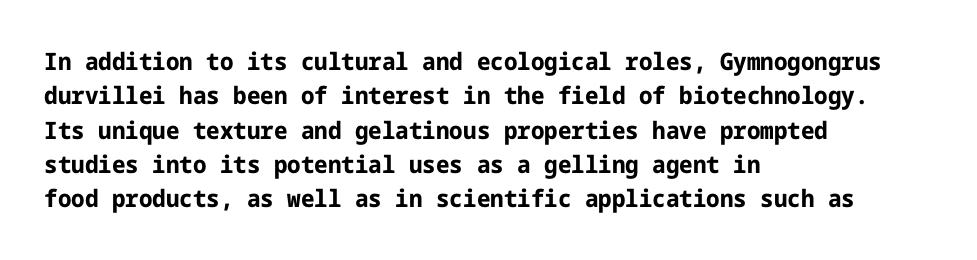
The passage shown is emphatically bold. The space directly below the letters is spotless. Italic? Not at all — the glyphs are vertical. The block of text has a typical density, with ordinary space between rows.
